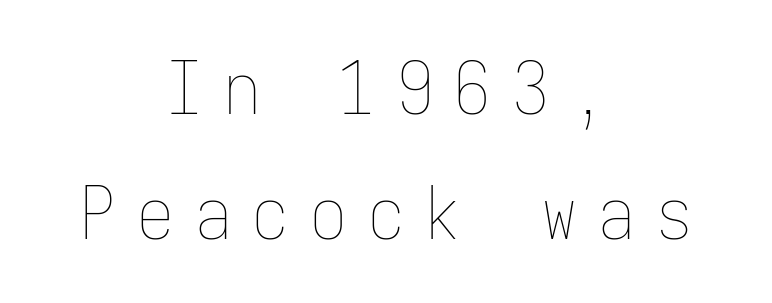
Letters rest on an invisible, unmarked baseline. The passage shown has open, widely tracked lettering throughout. Fixed-width glyphs throughout — classic coding-font behaviour. One-word summary of the alignment: center.
